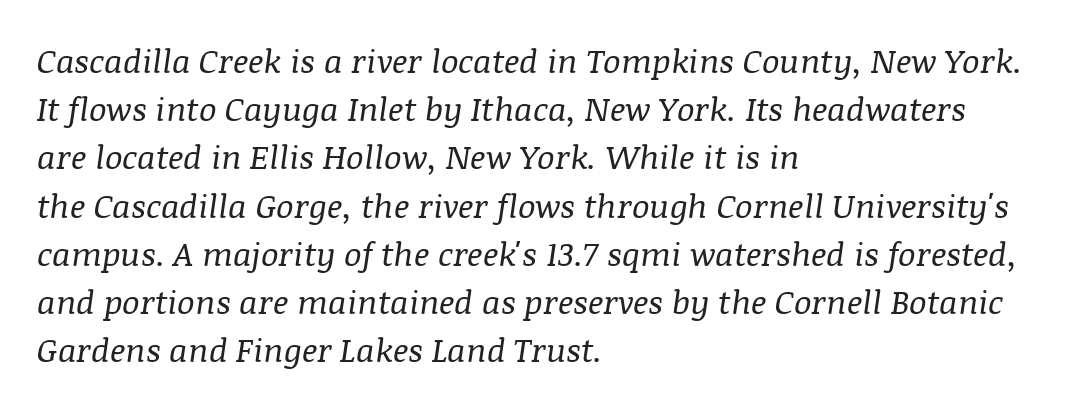
{"serif": "yes", "italic": "yes", "lean": "right", "slant_degrees": 8, "bold": "no", "weight": "regular", "width": "normal", "stroke_contrast": "medium", "x_height": "large", "monospaced": "no", "underline": "no", "align": "left", "line_spacing": "normal", "line_spacing_ratio": 1.46, "letter_spacing": "normal", "letter_spacing_em": 0.0, "glyph_px": 33}
